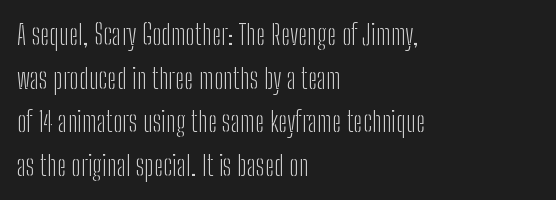
Q: Is the text bold? A: No.
Q: Is the text italic (slanted)? A: No, it is upright.
Q: Is the typeface a serif or a sans-serif typeface? A: Sans-serif.
Q: Is the text underlined? A: No.
Q: How is the paragraph aligned? A: Left-aligned.
Q: Is the spacing between letters normal or unusually wide? A: Normal.
Q: Is the spacing between lines tight, normal or loose? A: Normal.
Q: Width (condensed, normal, or wide)? A: Condensed.
Q: Stroke contrast? A: Low.
Q: x-height? A: Medium.
Q: Monospaced? A: No.
